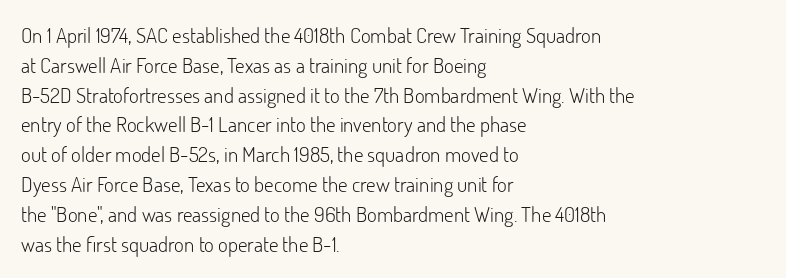
Quick note: interline space is typical. Nothing unusual about the tracking: characters are spaced as the font intends. Unmarked baselines from the first word to the last. No italicization has been applied; the sample stays upright.
